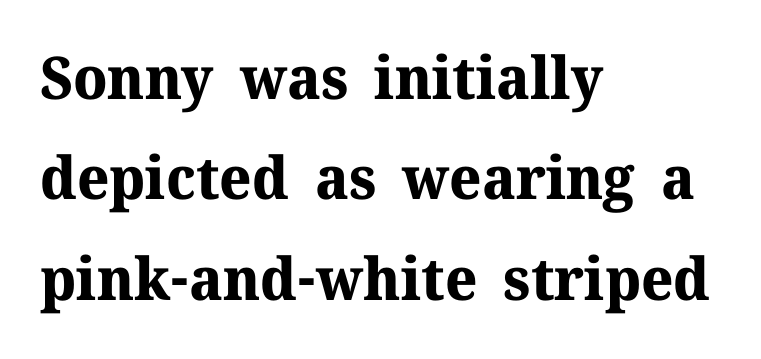
Character widths vary here, with narrow letters taking less room than wide ones. Summary of vertical rhythm: regular, with standard interline spacing. The designer went with a serif here, giving each stem small feet. Every row of glyphs begins at an identical x-position on the left. Typographic density is high because the face is bold. Is there any slant? The stems are plumb.
